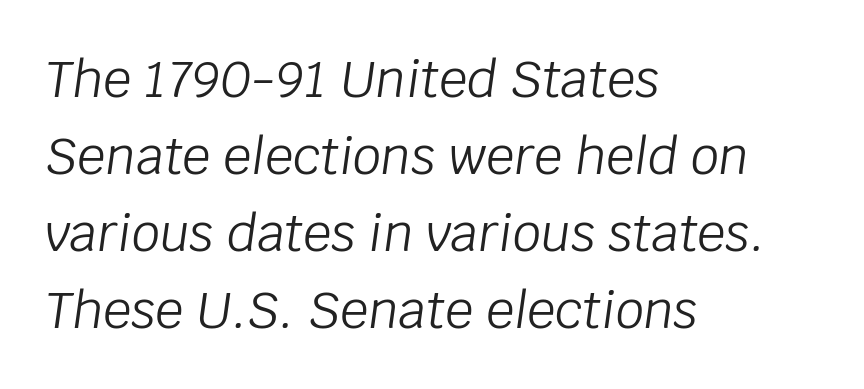
The image shows 50 px light type, italic (leaning right); set left-aligned, normal line spacing (1.54x), normal letter spacing, not underlined; low stroke contrast and a large x-height.
